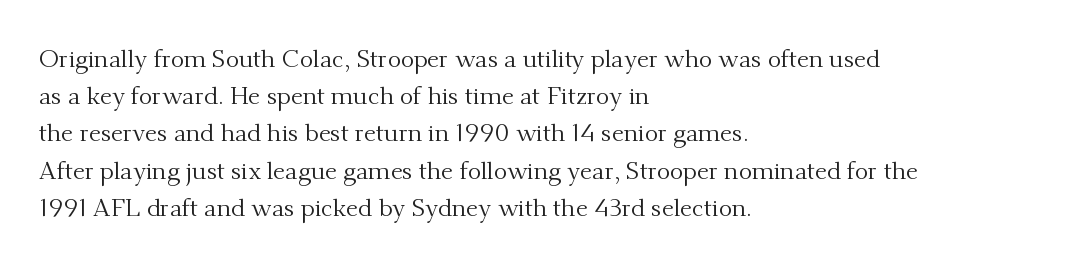
Each new line begins a customary step beneath the previous one. In CSS terms this would be text-align: left. Every character sits straight up, as roman type does. Inter-character spacing is left at the font's built-in metrics.
